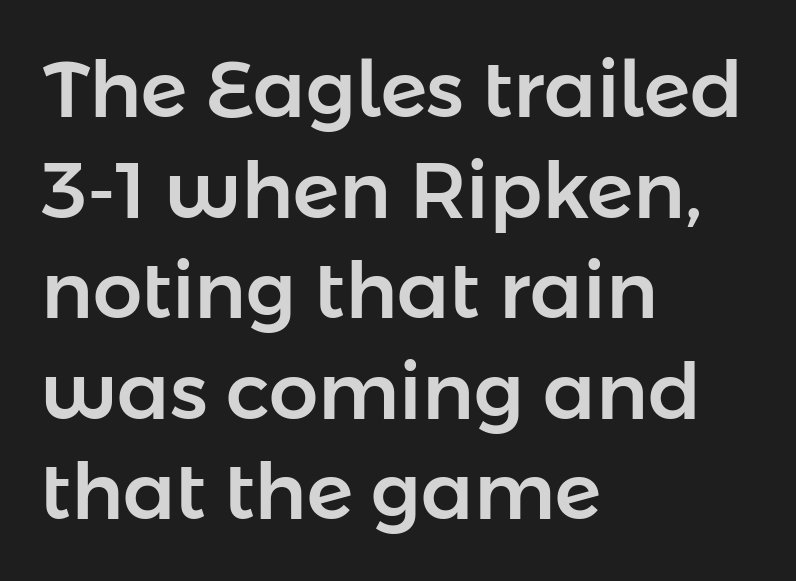
The rendering uses natural spacing where letterforms have individual widths. This sample is left-justified, so line endings fall wherever the words run out. The lines sit at an ordinary, default distance from one another. Default kerning and tracking; the words read as compact shapes. The font's upright variant was chosen for this text.
